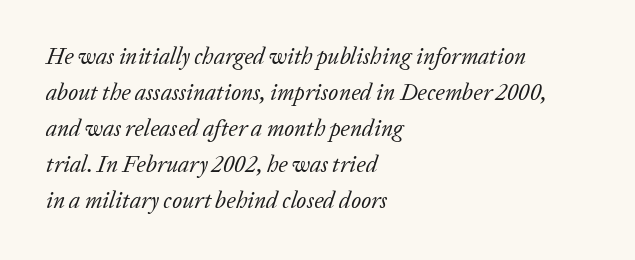
Leading matches the norm, producing a regular column. Compared with typical body copy, the letter spacing here is the same. Quick note: italic. Weight: regular or lighter. Reading down the block, your eye returns to a fixed left position each line.
